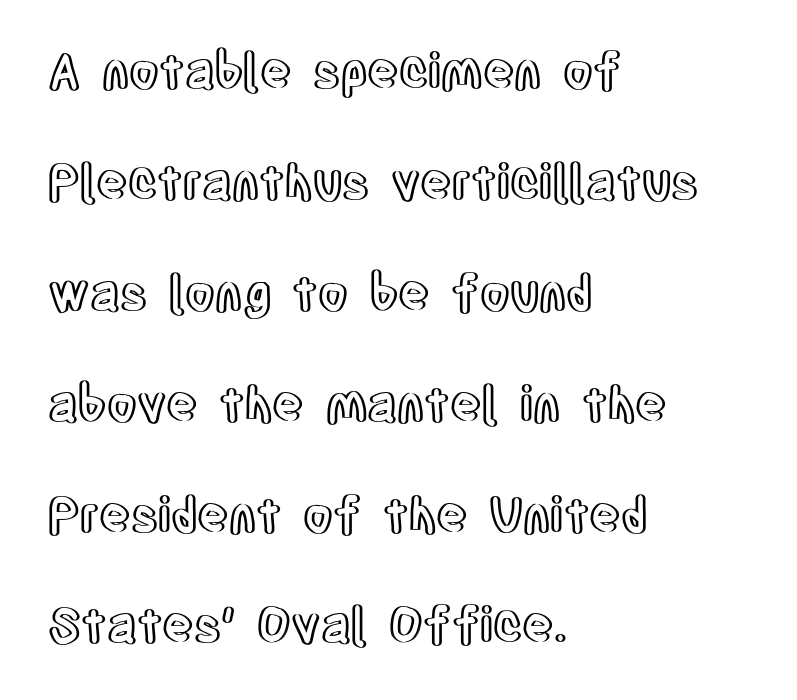
The lines are spread far apart with generous leading. Unmarked baselines from the first word to the last. The lines are quadded left. Standard letterfit; no display-style spreading of the glyphs.
